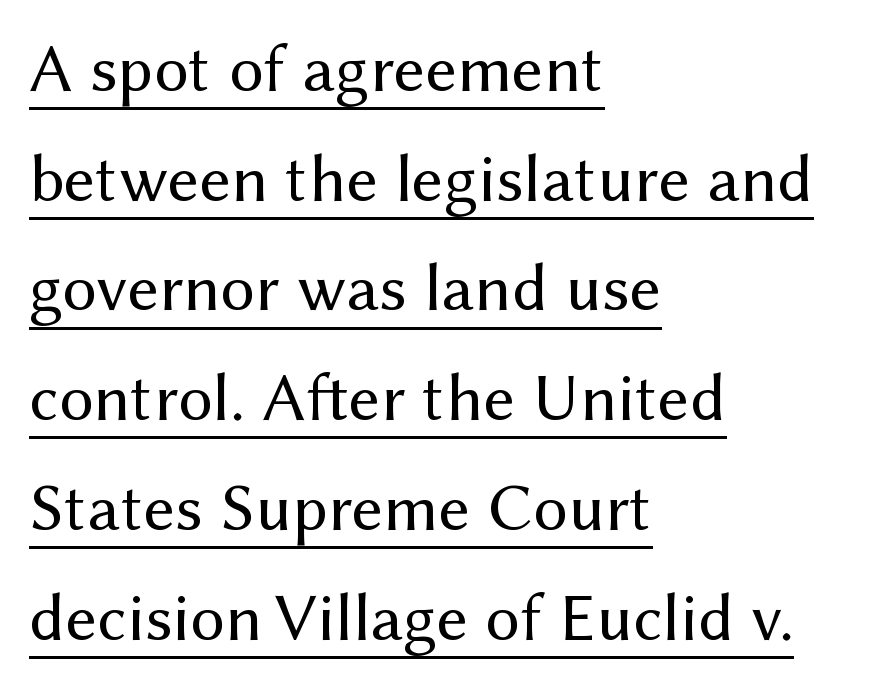
{"serif": "no", "italic": "no", "bold": "no", "weight": "regular", "width": "normal", "stroke_contrast": "medium", "x_height": "medium", "monospaced": "no", "underline": "yes", "align": "left", "line_spacing": "normal", "line_spacing_ratio": 1.59, "letter_spacing": "normal", "letter_spacing_em": 0.0, "glyph_px": 69}
